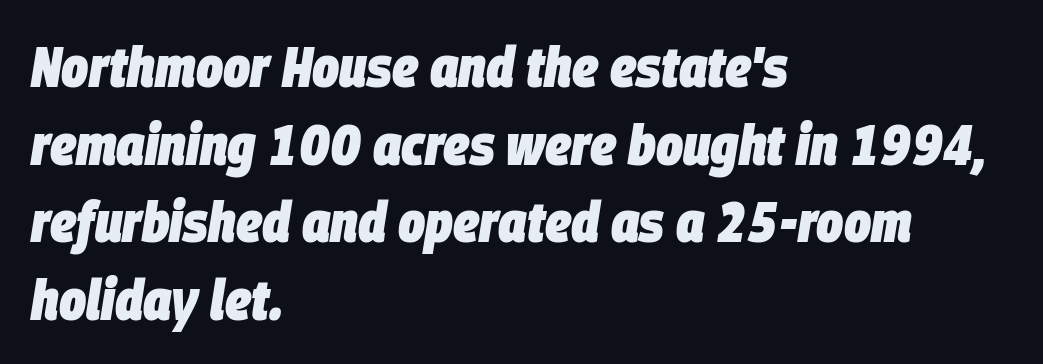
The image shows 57 px heavy, condensed type, italic (leaning right); set left-aligned, normal line spacing (1.36x), normal letter spacing, not underlined; low stroke contrast and a large x-height.
